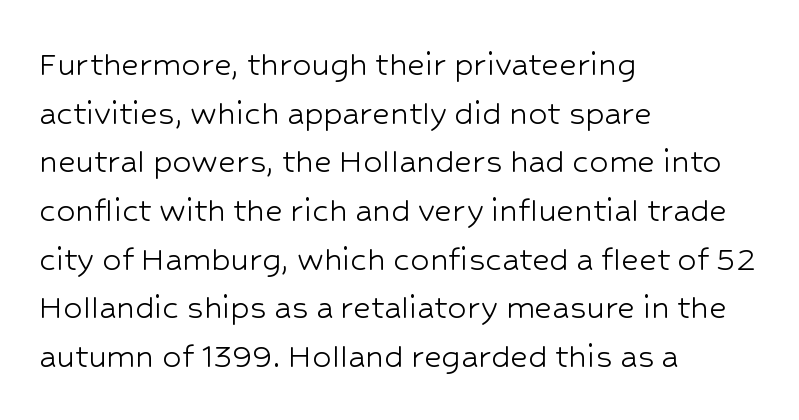
Q: Is the text bold? A: No.
Q: Is the text italic (slanted)? A: No, it is upright.
Q: Is the typeface a serif or a sans-serif typeface? A: Sans-serif.
Q: Is the text underlined? A: No.
Q: How is the paragraph aligned? A: Left-aligned.
Q: Is the spacing between letters normal or unusually wide? A: Normal.
Q: Is the spacing between lines tight, normal or loose? A: Normal.
Q: Width (condensed, normal, or wide)? A: Normal.
Q: Stroke contrast? A: Low.
Q: x-height? A: Medium.
Q: Monospaced? A: No.
